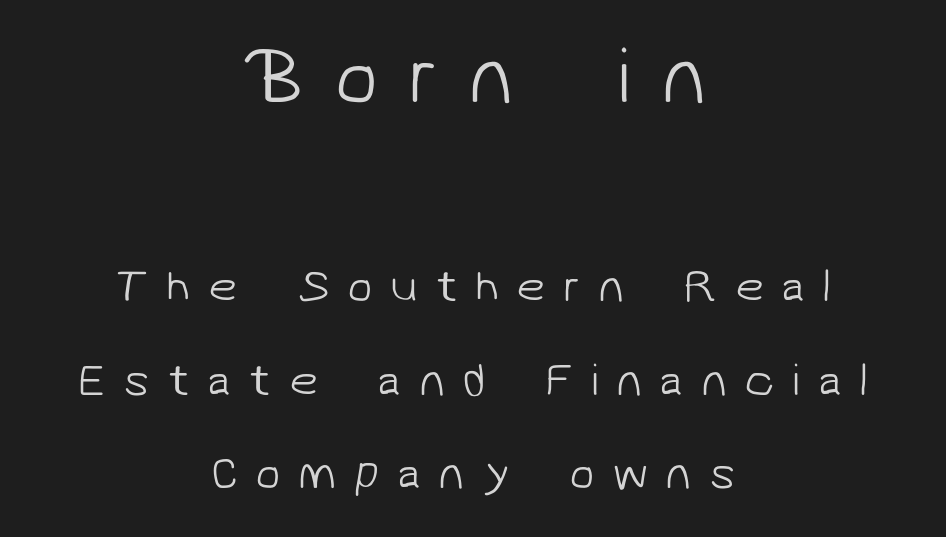
{"serif": "no", "bold": "no", "weight": "light", "width": "normal", "stroke_contrast": "low", "x_height": "medium", "monospaced": "no", "underline": "no", "align": "center", "line_spacing": "loose", "line_spacing_ratio": 2.03, "letter_spacing": "wide", "letter_spacing_em": 0.38, "larger_block": "first", "size_ratio": 1.74, "glyph_px": 80}
